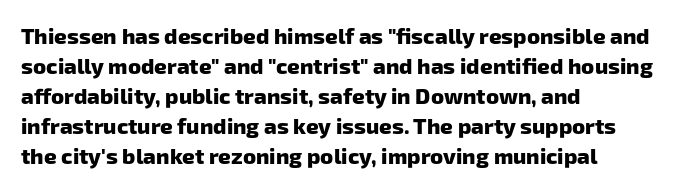
The image shows 22 px bold type; set left-aligned, normal line spacing (1.36x), normal letter spacing, not underlined.
